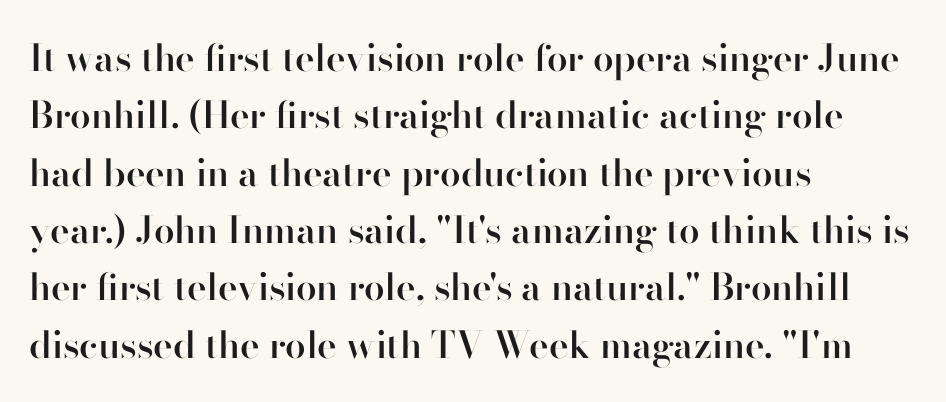
The image shows 37 px semibold sans-serif type, upright; set left-aligned, normal line spacing (1.55x), normal letter spacing, not underlined; high stroke contrast and a small x-height.
